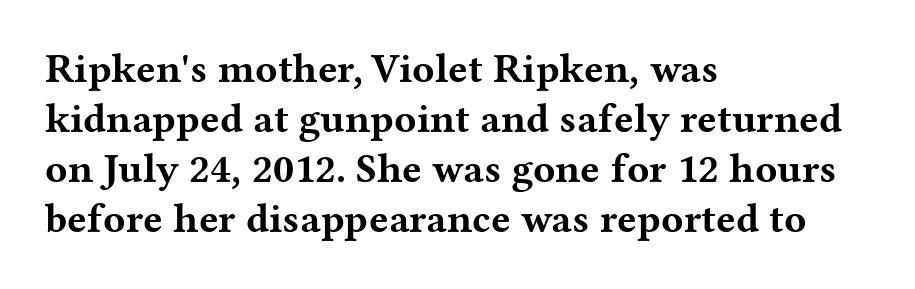
The image shows 41 px bold, wide serif type, upright; set left-aligned, line spacing 1.22x, normal letter spacing, not underlined; medium stroke contrast and a medium x-height.
